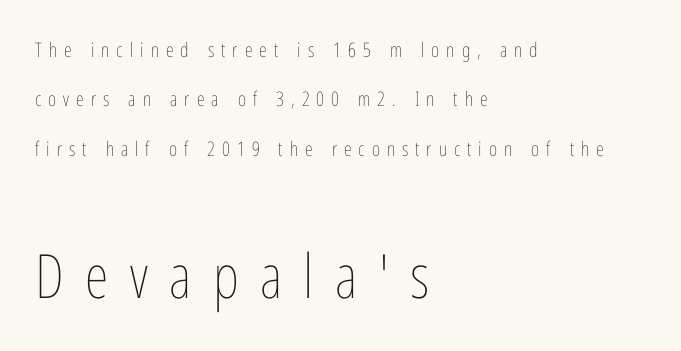
The image shows 61 px thin, condensed type, upright; set left-aligned, loose line spacing (2.47x), unusually wide letter spacing (+0.35 em), not underlined; the second (bottom) block is 3.05x larger; low stroke contrast and a medium x-height.
